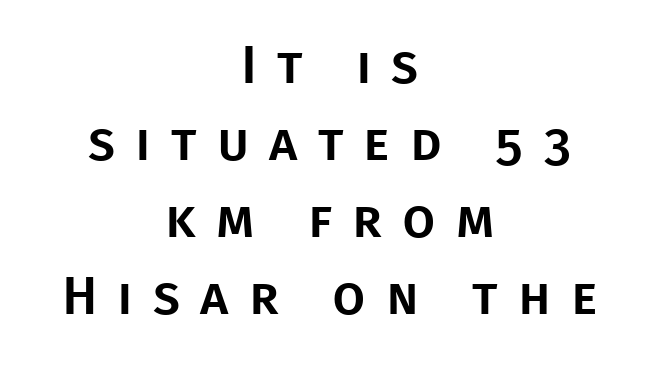
Words appear elongated and porous because spacing is wide. Glance below the letters and you will spot only blank space. Is the block centered? Yes — each line is placed symmetrically about the middle. The letters stand straight up with perfectly vertical stems. The characters display no serif detailing; their extremities are plain.
